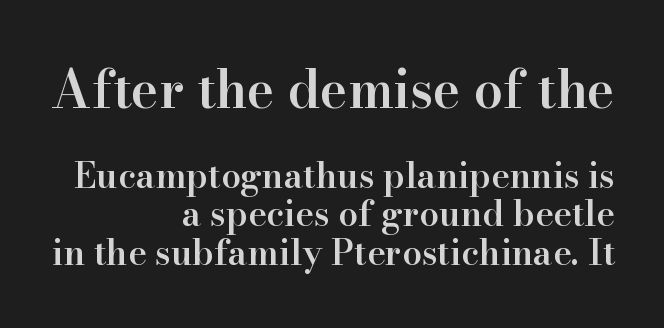
The image shows 52 px semibold serif type, upright; set right-aligned, tight line spacing (1.1x), normal letter spacing, not underlined; the first (top) block is 1.49x larger; high stroke contrast and a small x-height.
